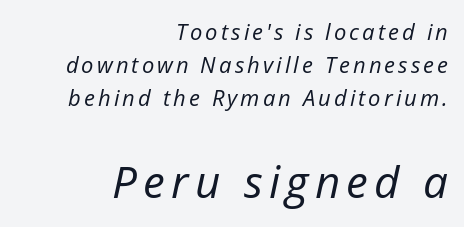
The image shows 44 px regular-weight type, italic (leaning right); set right-aligned, normal line spacing (1.49x), not underlined; the second (bottom) block is 2.0x larger; low stroke contrast and a medium x-height.
